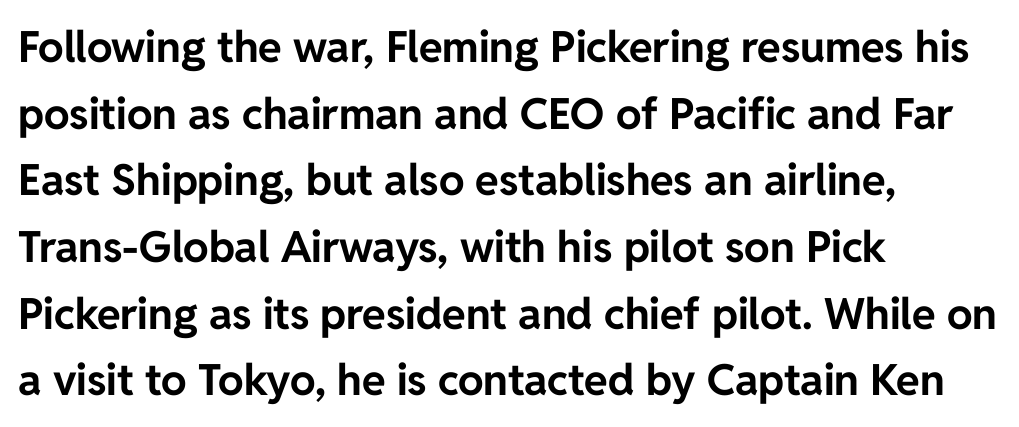
Heft: maximum for text — a bold. Honestly, the row spacing looks completely unremarkable. Clear beneath every line of the passage. The specimen reads as upright at a glance. This is sans-serif lettering, the kind often seen on screens and signage. The rag falls on the right side of this text block.
